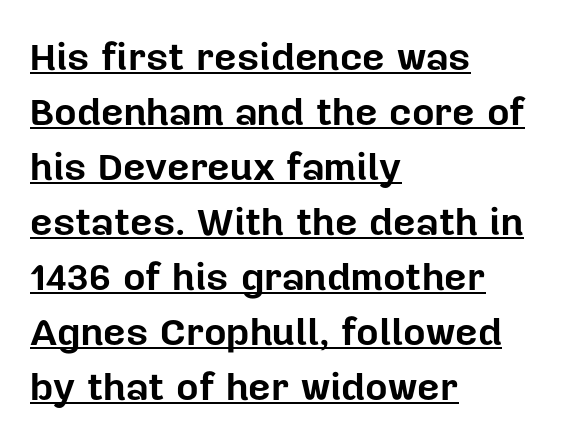
The image shows 39 px bold sans-serif type, upright; set left-aligned, normal line spacing (1.41x), normal letter spacing, underlined; low stroke contrast and a medium x-height.
